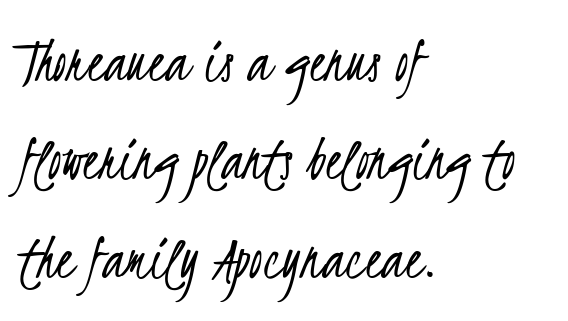
The image shows 66 px light, condensed sans-serif type; set left-aligned, normal line spacing (1.49x), normal letter spacing, not underlined; low stroke contrast and a small x-height.
